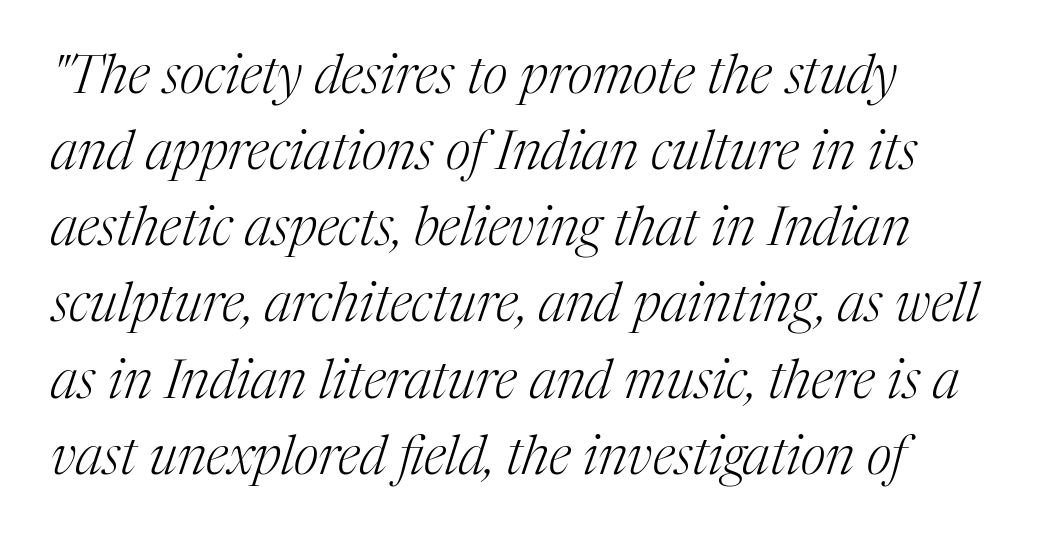
{"serif": "yes", "italic": "yes", "lean": "right", "slant_degrees": 17, "bold": "no", "weight": "light", "width": "normal", "stroke_contrast": "medium", "x_height": "medium", "monospaced": "no", "underline": "no", "line_spacing": "normal", "line_spacing_ratio": 1.41, "letter_spacing": "normal", "letter_spacing_em": 0.0, "glyph_px": 54}
